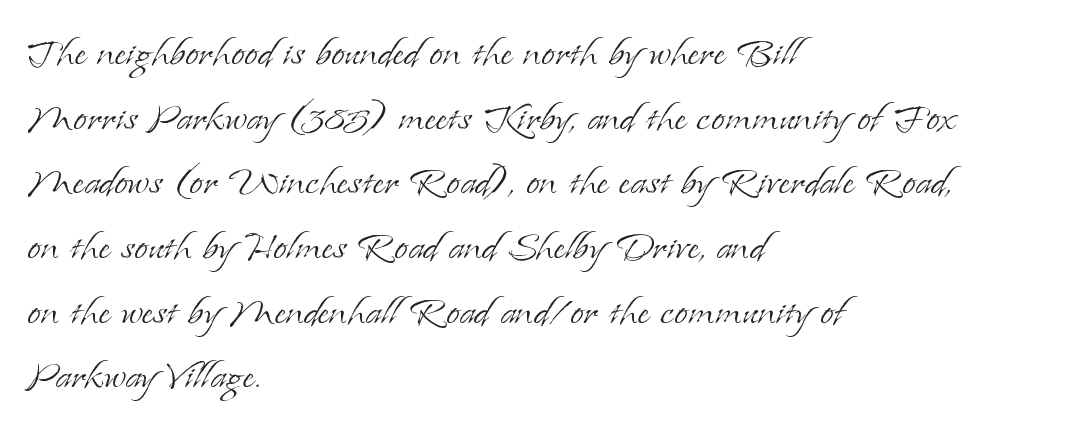
Q: Is the text bold? A: No.
Q: Is the text italic (slanted)? A: Yes.
Q: Is the typeface a serif or a sans-serif typeface? A: Serif.
Q: Is the text underlined? A: No.
Q: How is the paragraph aligned? A: Left-aligned.
Q: Is the spacing between letters normal or unusually wide? A: Normal.
Q: Is the spacing between lines tight, normal or loose? A: Normal.
Q: Width (condensed, normal, or wide)? A: Normal.
Q: Stroke contrast? A: Low.
Q: x-height? A: Small.
Q: Monospaced? A: No.
